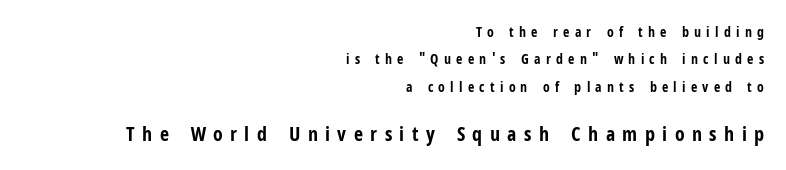
Caption: expanded tracking, letters set apart. The axis of the letterforms is exactly vertical. No word sits above an underline. The following chunk of copy outweighs the initial chunk in type size. The rendering anchors every line to the right-hand side.
